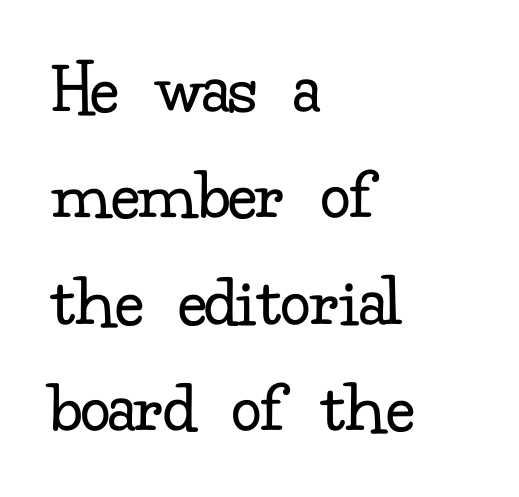
{"serif": "yes", "italic": "no", "bold": "no", "weight": "regular", "width": "normal", "stroke_contrast": "low", "x_height": "small", "monospaced": "no", "underline": "no", "align": "left", "line_spacing": "normal", "line_spacing_ratio": 1.42, "letter_spacing": "normal", "letter_spacing_em": 0.0, "glyph_px": 75}
